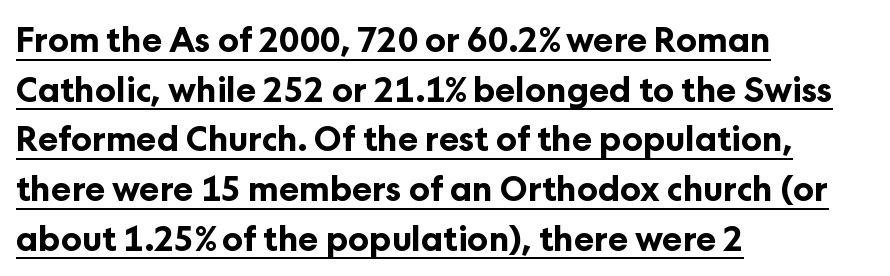
The image shows 34 px bold sans-serif type, upright; set left-aligned, normal line spacing (1.46x), normal letter spacing, underlined; low stroke contrast and a medium x-height.
